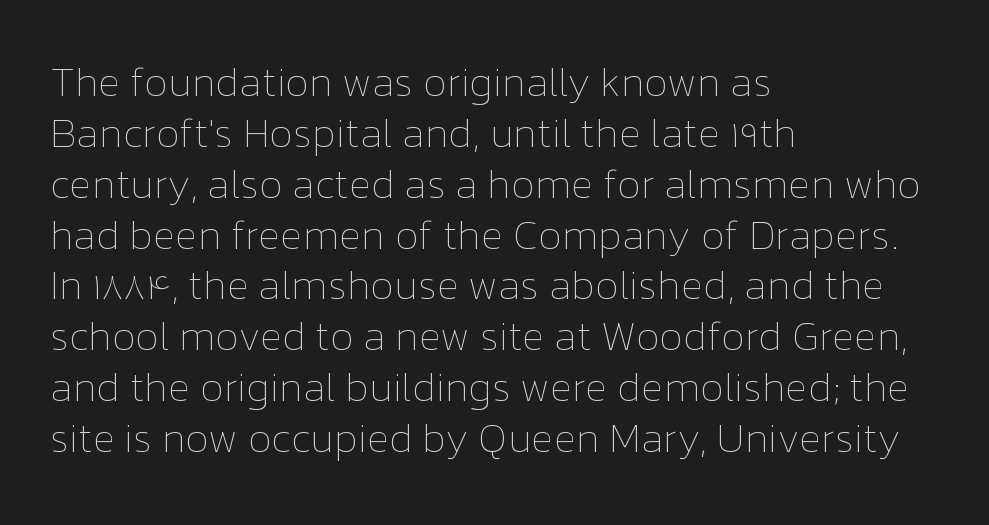
The image shows 41 px thin type, upright; set left-aligned, line spacing 1.24x, normal letter spacing, not underlined; low stroke contrast and a medium x-height.
